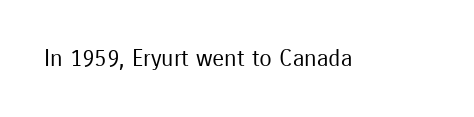
The type is set solid horizontally, with unmodified tracking. Words float on clear page, feet unadorned. A quiet, ordinary-to-light weight characterises the typeface. The type sits square on the baseline with zero lean.
